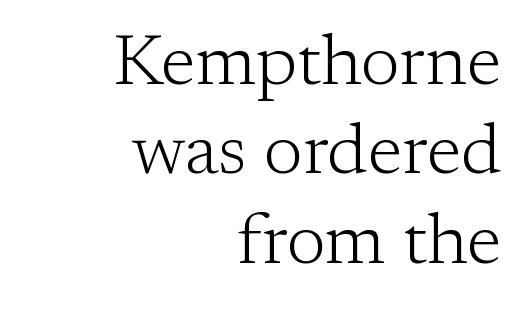
The characters are drawn with everyday or finer stroke widths. The letters advance in unequal steps, a hallmark of proportional type. This sample uses an upright cut, with every glyph sitting square on the baseline. One-word summary of the alignment: right. Underline: absent. Default kerning and tracking; the words read as compact shapes.
